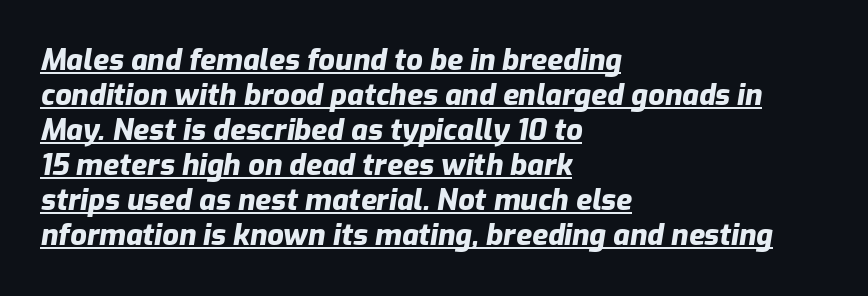
The passage shown is typed in a proportional face where columns would drift. How heavy is the stroke? Heavy — this is a bold. Words appear dense and cohesive because spacing is normal. Somebody hit Ctrl+U on this one — the words are underlined. If you drew a ruler down the left edge, every line would touch it.
